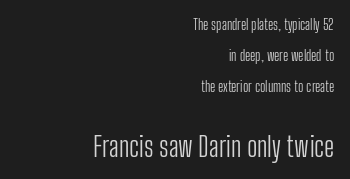
The image shows 27 px text type, upright; set right-aligned, loose line spacing (2.2x), normal letter spacing, not underlined; the second (bottom) block is 1.93x larger.
